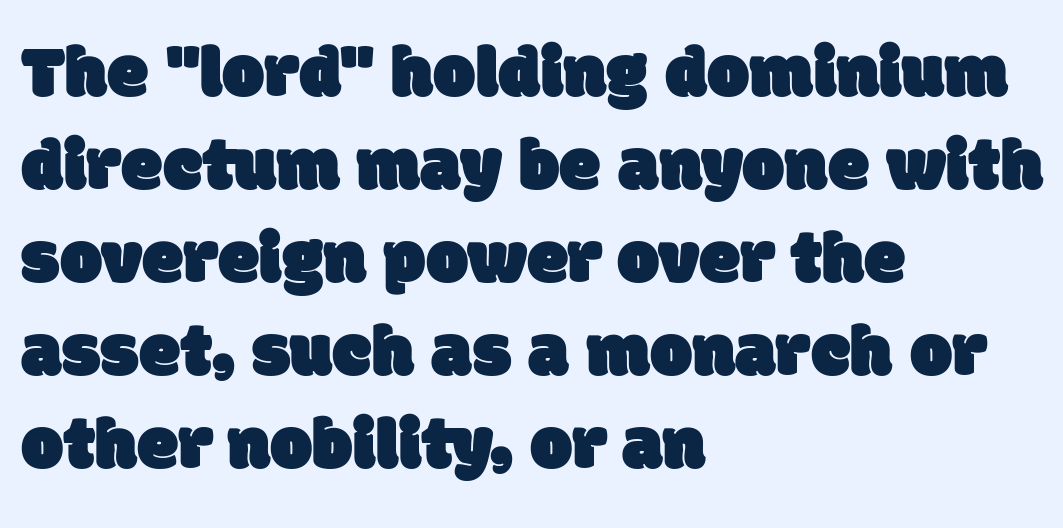
{"serif": "no", "width": "normal", "stroke_contrast": "low", "x_height": "large", "monospaced": "no", "underline": "no", "align": "left", "line_spacing_ratio": 1.24, "letter_spacing": "normal", "letter_spacing_em": 0.0, "glyph_px": 75}
